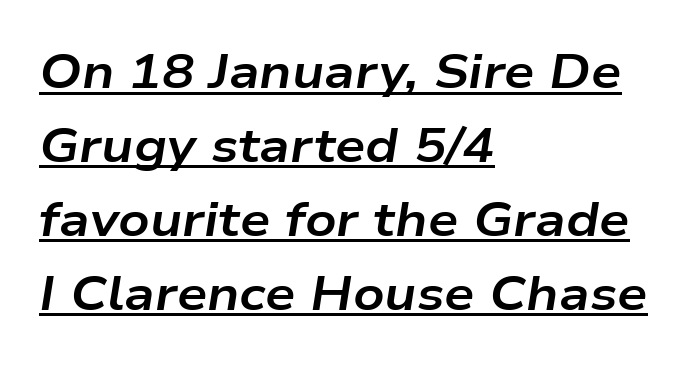
The image shows 48 px bold, wide type, italic (leaning right); set left-aligned, normal line spacing (1.54x), normal letter spacing, underlined; low stroke contrast and a medium x-height.
